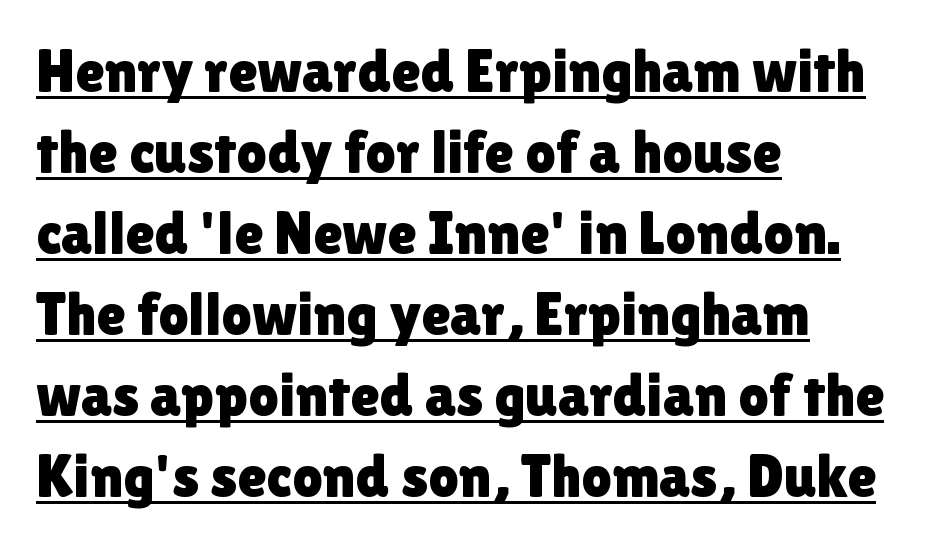
{"serif": "no", "italic": "no", "width": "normal", "stroke_contrast": "low", "x_height": "medium", "monospaced": "no", "underline": "yes", "align": "left", "line_spacing": "normal", "line_spacing_ratio": 1.35, "letter_spacing": "normal", "letter_spacing_em": 0.0, "glyph_px": 60}
